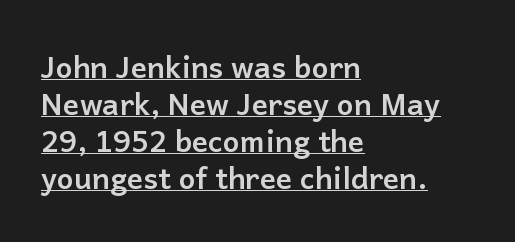
Q: Is the text bold? A: Yes.
Q: Is the text italic (slanted)? A: No, it is upright.
Q: Is the typeface a serif or a sans-serif typeface? A: Sans-serif.
Q: Is the text underlined? A: Yes.
Q: How is the paragraph aligned? A: Left-aligned.
Q: Is the spacing between letters normal or unusually wide? A: Normal.
Q: Width (condensed, normal, or wide)? A: Normal.
Q: Stroke contrast? A: Low.
Q: x-height? A: Medium.
Q: Monospaced? A: No.
